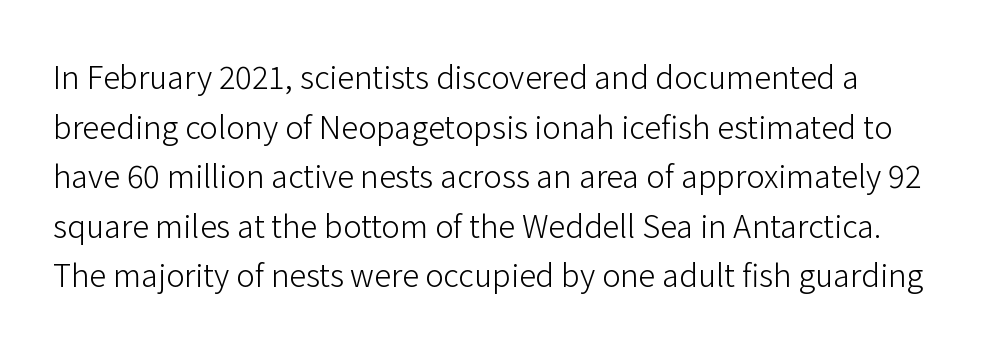
The image shows 31 px light sans-serif type, upright; set normal line spacing (1.6x), normal letter spacing, not underlined; low stroke contrast and a medium x-height.
